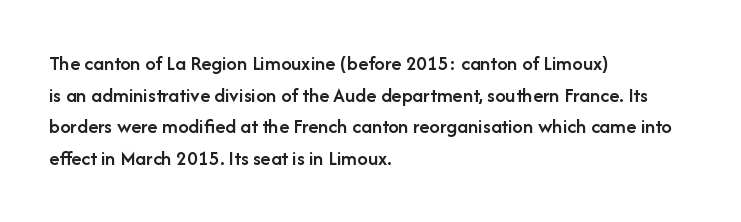
Q: Is the text bold? A: Semi-bold.
Q: Is the text italic (slanted)? A: No, it is upright.
Q: Is the text underlined? A: No.
Q: How is the paragraph aligned? A: Left-aligned.
Q: Is the spacing between letters normal or unusually wide? A: Normal.
Q: Is the spacing between lines tight, normal or loose? A: Normal.
